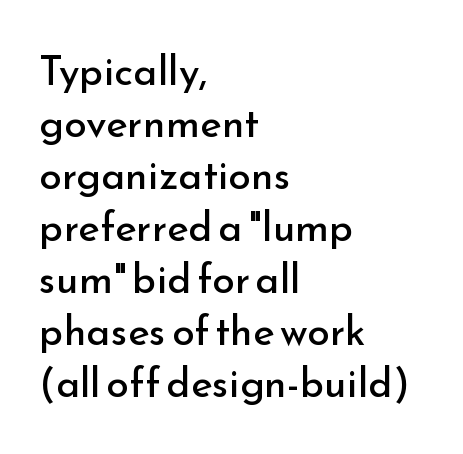
{"serif": "no", "italic": "no", "bold": "no", "weight": "regular", "width": "normal", "stroke_contrast": "low", "x_height": "small", "monospaced": "no", "underline": "no", "align": "left", "line_spacing": "normal", "line_spacing_ratio": 1.27, "letter_spacing": "normal", "letter_spacing_em": 0.0, "glyph_px": 41}
